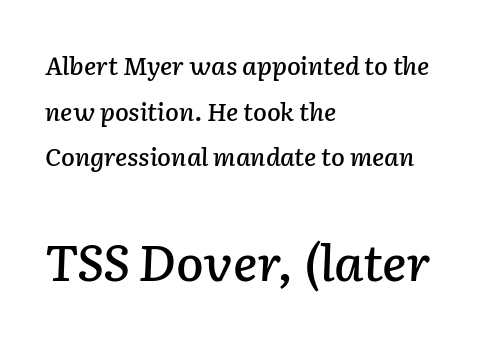
A classic flush-left, rag-right setting is used for this passage. This sample has the flowing, uneven cadence of proportional lettering. The baseline area is clear. Caption: standard tracking, unaltered. The lettering tilts uniformly, giving the passage an italic look. The designer gave the closing block more size than the opening block.
